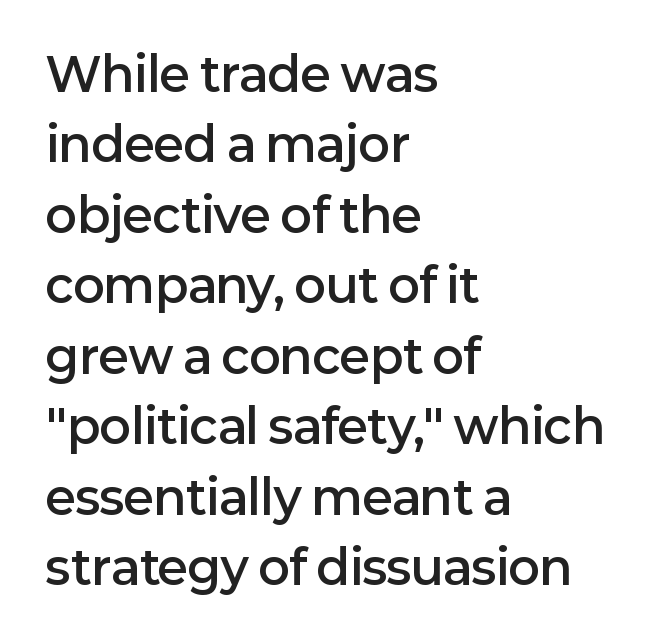
{"serif": "no", "italic": "no", "bold": "semi", "weight": "semibold", "width": "normal", "stroke_contrast": "low", "x_height": "medium", "monospaced": "no", "underline": "no", "align": "left", "line_spacing": "normal", "line_spacing_ratio": 1.5, "letter_spacing": "normal", "letter_spacing_em": 0.0, "glyph_px": 47}
